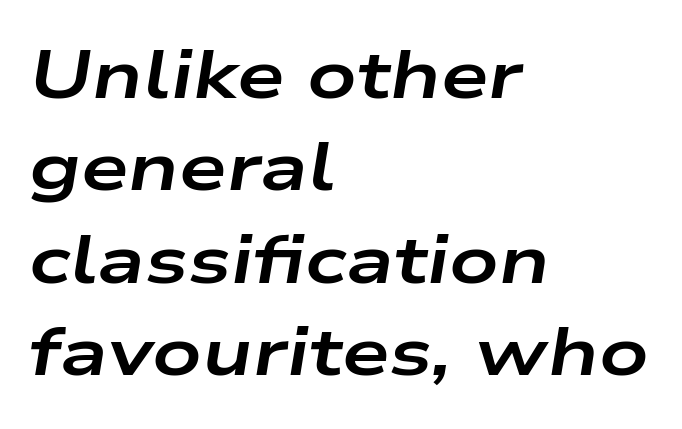
The image shows 68 px bold, wide type, italic (leaning right); set left-aligned, normal line spacing (1.36x), normal letter spacing, not underlined; low stroke contrast and a medium x-height.
